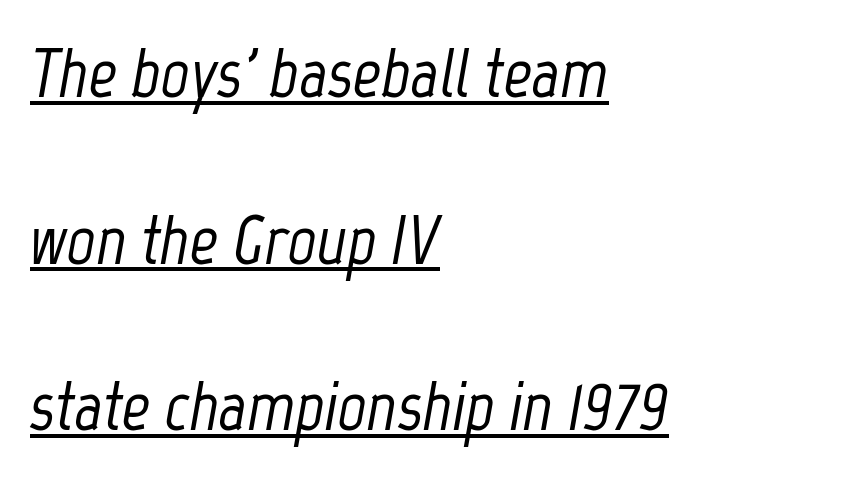
The image shows 70 px condensed type, italic (leaning right); set left-aligned, loose line spacing (2.38x), normal letter spacing, underlined; low stroke contrast and a medium x-height.
